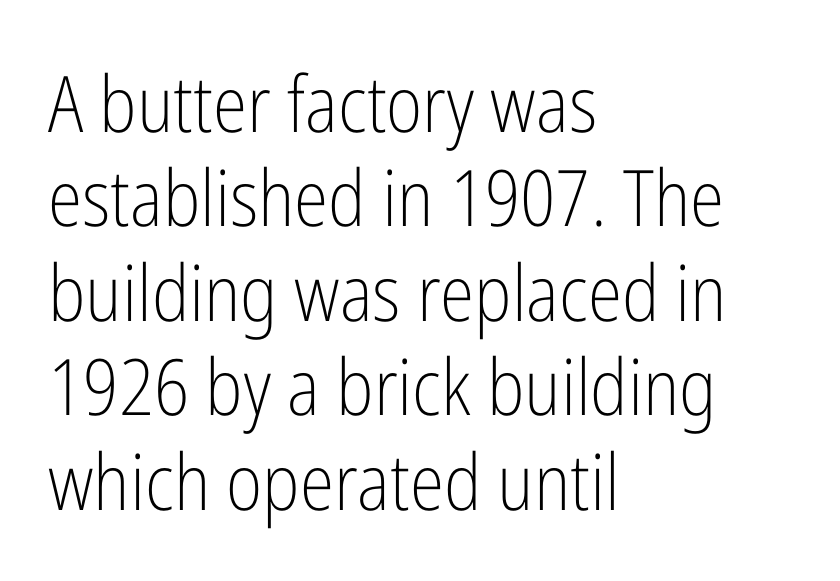
{"serif": "no", "italic": "no", "bold": "no", "weight": "light", "width": "condensed", "stroke_contrast": "low", "x_height": "medium", "monospaced": "no", "underline": "no", "align": "left", "line_spacing_ratio": 1.21, "letter_spacing": "normal", "letter_spacing_em": 0.0, "glyph_px": 78}
